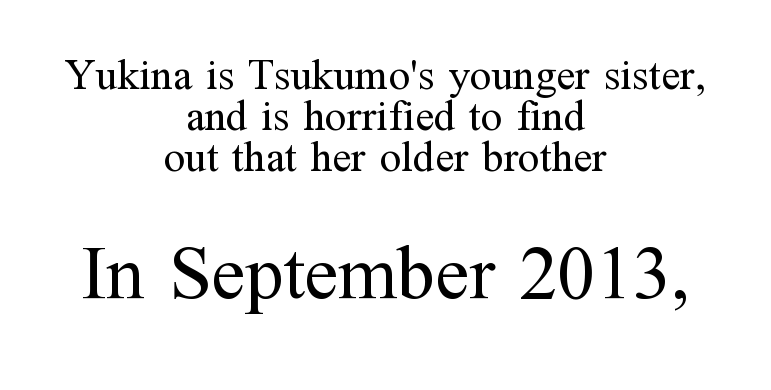
{"serif": "yes", "italic": "no", "bold": "no", "weight": "regular", "width": "normal", "stroke_contrast": "medium", "x_height": "medium", "monospaced": "no", "underline": "no", "align": "center", "line_spacing": "tight", "line_spacing_ratio": 0.95, "letter_spacing": "normal", "letter_spacing_em": 0.0, "larger_block": "second", "size_ratio": 1.77, "glyph_px": 76}
